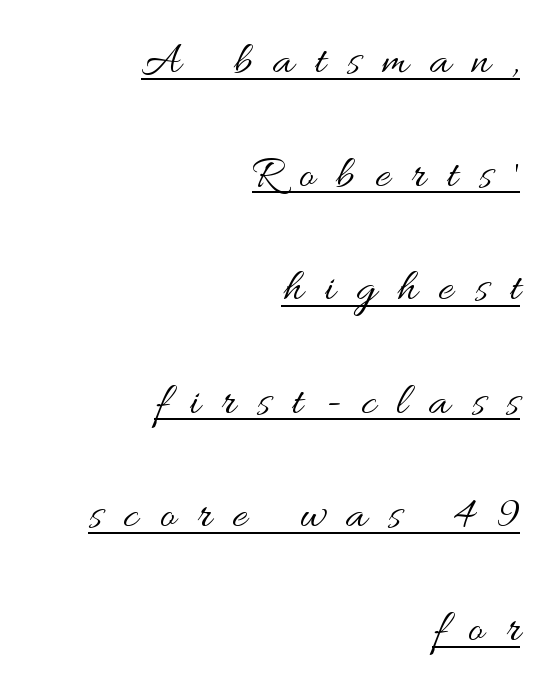
Q: Is the text bold? A: No.
Q: Is the text italic (slanted)? A: Yes.
Q: Is the text underlined? A: Yes.
Q: How is the paragraph aligned? A: Right-aligned.
Q: Is the spacing between letters normal or unusually wide? A: Unusually wide.
Q: Is the spacing between lines tight, normal or loose? A: Loose.
Q: Width (condensed, normal, or wide)? A: Wide.
Q: Stroke contrast? A: Medium.
Q: x-height? A: Small.
Q: Monospaced? A: No.
